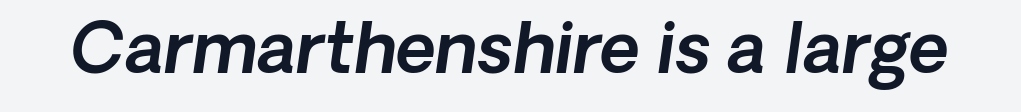
The image shows 69 px text type, italic (leaning right); set normal letter spacing, not underlined; a medium x-height.
